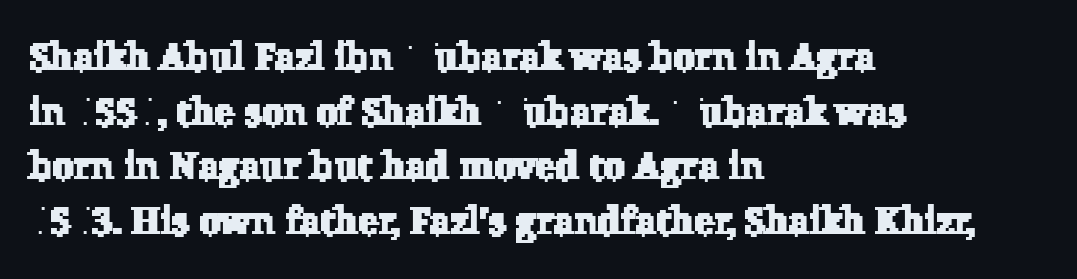
The image shows 38 px serif type; set left-aligned, normal line spacing (1.44x), normal letter spacing, not underlined; low stroke contrast and a medium x-height.
